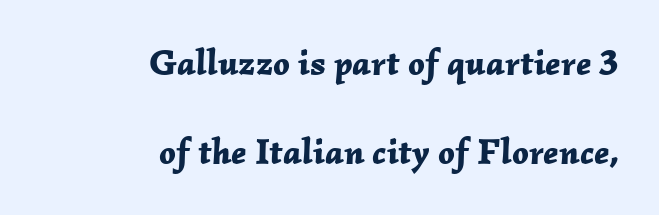
{"italic": "yes", "lean": "right", "slant_degrees": 2, "bold": "yes", "weight": "bold", "width": "normal", "stroke_contrast": "low", "x_height": "medium", "monospaced": "no", "underline": "no", "align": "right", "line_spacing": "loose", "line_spacing_ratio": 2.47, "letter_spacing": "normal", "letter_spacing_em": 0.0, "glyph_px": 36}
